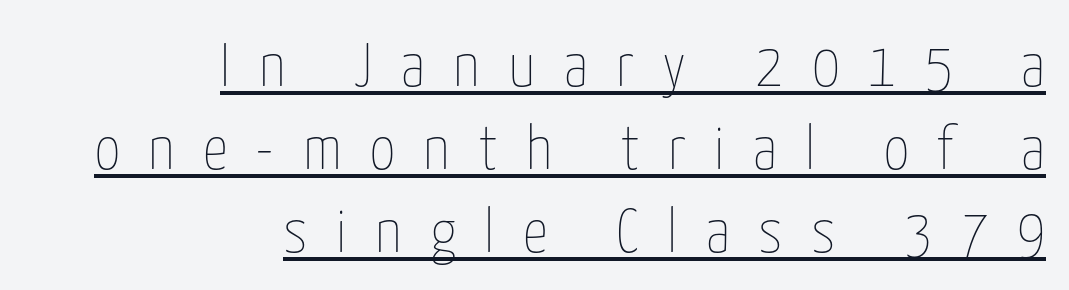
{"italic": "no", "bold": "no", "weight": "thin", "width": "condensed", "stroke_contrast": "low", "x_height": "medium", "monospaced": "no", "underline": "yes", "align": "right", "line_spacing": "normal", "line_spacing_ratio": 1.34, "letter_spacing": "wide", "letter_spacing_em": 0.46, "glyph_px": 62}
